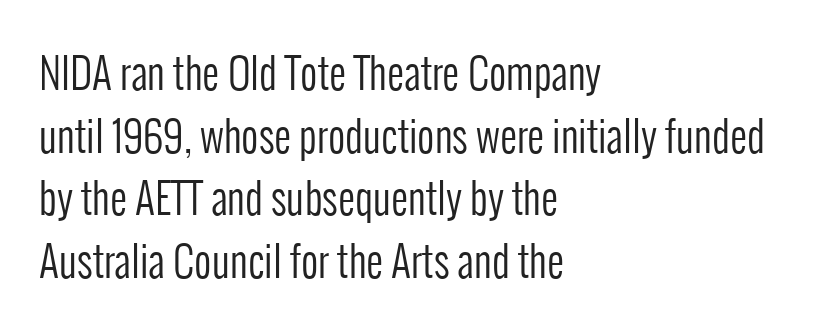
Q: Is the text bold? A: No.
Q: Is the text italic (slanted)? A: No, it is upright.
Q: Is the typeface a serif or a sans-serif typeface? A: Sans-serif.
Q: Is the text underlined? A: No.
Q: How is the paragraph aligned? A: Left-aligned.
Q: Is the spacing between letters normal or unusually wide? A: Normal.
Q: Is the spacing between lines tight, normal or loose? A: Normal.
Q: Width (condensed, normal, or wide)? A: Condensed.
Q: Stroke contrast? A: Low.
Q: x-height? A: Medium.
Q: Monospaced? A: No.
